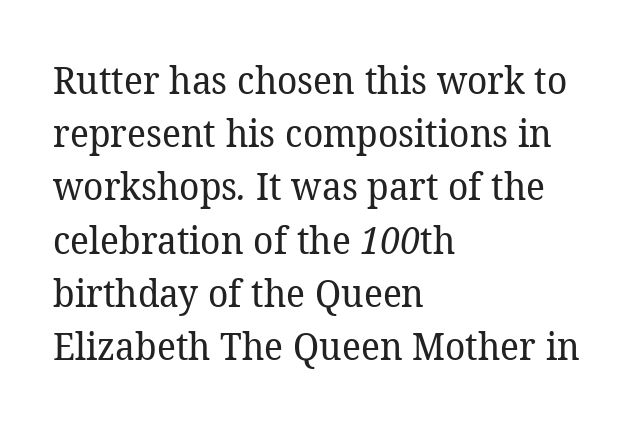
Stems here are at most as thick as an everyday book face. A typesetter would call this zero additional tracking. Small tapered or slab feet sit at the stroke ends, so this counts as serif. The rendering uses a moderate line-height, typical for paragraphs. Looks like regular typesetting: each glyph gets only the width it needs.
